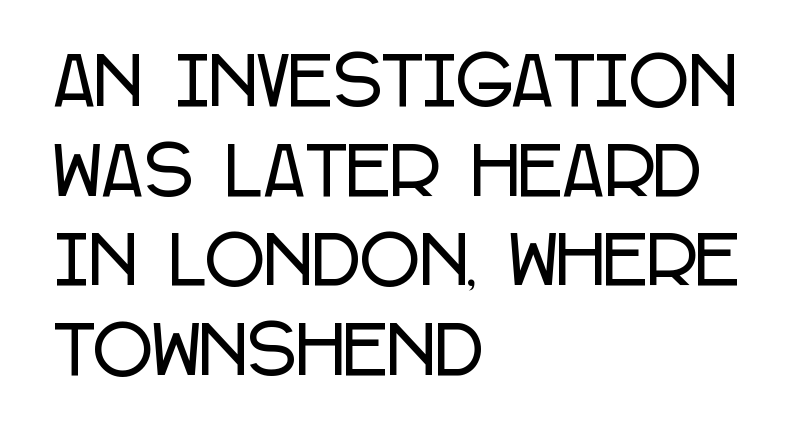
The image shows 65 px condensed sans-serif type, upright; set left-aligned, normal line spacing (1.38x), normal letter spacing, not underlined; low stroke contrast and a large x-height.
